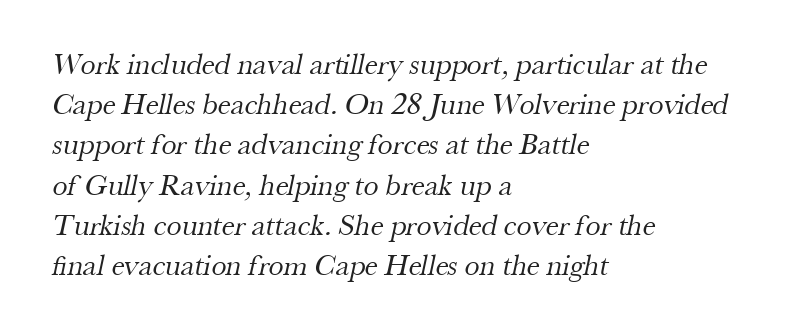
Proportional: the letters do not fall into vertical columns. The foot of each line stays bare and open. The vertical gap from one line to the next is medium. Horizontally, the lines are justified to the leading edge only. Counters stay open thanks to moderate or lighter strokes. Each letter's strokes conclude with small projecting serifs.
